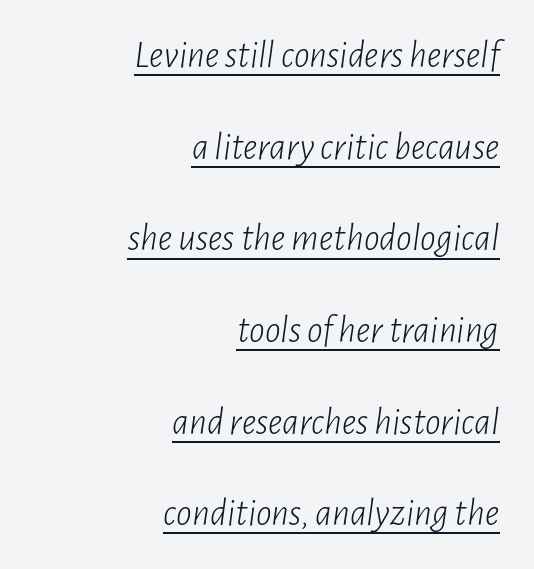
Q: Is the text bold? A: No.
Q: Is the text italic (slanted)? A: Yes, it leans right by about 7 degrees.
Q: Is the text underlined? A: Yes.
Q: How is the paragraph aligned? A: Right-aligned.
Q: Is the spacing between letters normal or unusually wide? A: Normal.
Q: Is the spacing between lines tight, normal or loose? A: Loose.
Q: Width (condensed, normal, or wide)? A: Condensed.
Q: Stroke contrast? A: Low.
Q: x-height? A: Medium.
Q: Monospaced? A: No.
